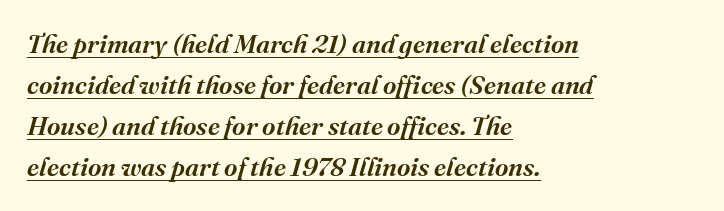
The passage shown leans; its letterforms are oblique. This sample is left-justified, so line endings fall wherever the words run out. These lines sit exactly where default settings would place them. The string is rendered with underlining switched on. You could call the tracking neutral — neither tight nor loose. Caption: semibold face, moderately heavy strokes.
